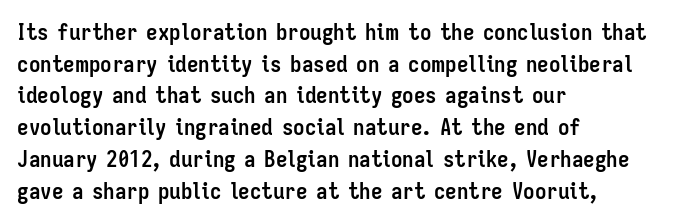
Q: Is the text bold? A: Yes.
Q: Is the text italic (slanted)? A: No, it is upright.
Q: Is the text underlined? A: No.
Q: How is the paragraph aligned? A: Left-aligned.
Q: Is the spacing between letters normal or unusually wide? A: Normal.
Q: Is the spacing between lines tight, normal or loose? A: Normal.
